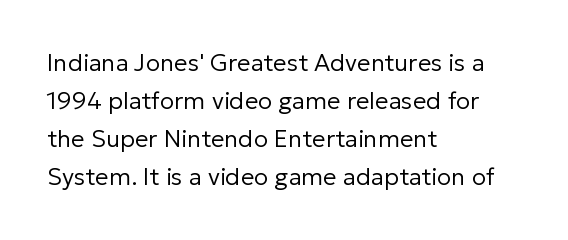
Is there much room between lines? A standard amount, neither cramped nor airy. A roman cut, with each character standing at attention. How are the letters spaced? Ordinarily, with no added tracking. This rendering features lettering with no underline. The paragraph shown leans on its left margin. The weight tops out at a normal text grade.
